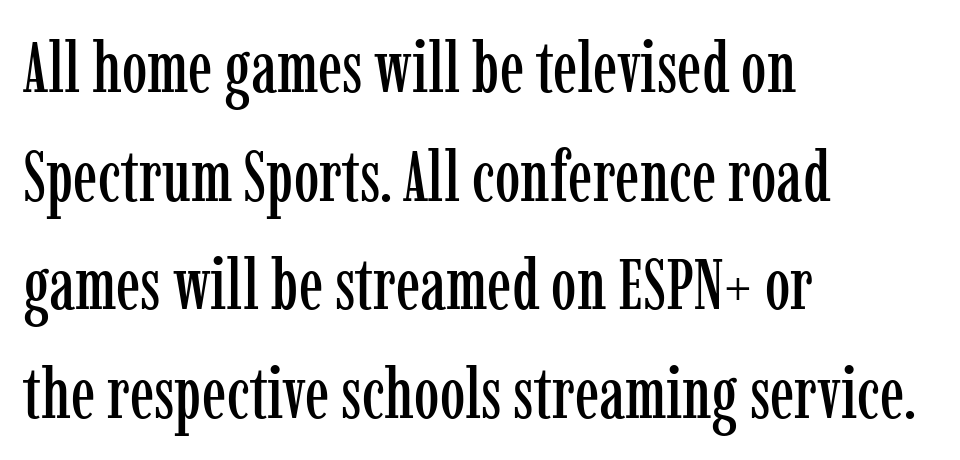
{"serif": "yes", "italic": "no", "width": "condensed", "stroke_contrast": "low", "x_height": "medium", "monospaced": "no", "underline": "no", "align": "left", "line_spacing": "normal", "line_spacing_ratio": 1.51, "letter_spacing": "normal", "letter_spacing_em": 0.0, "glyph_px": 72}
